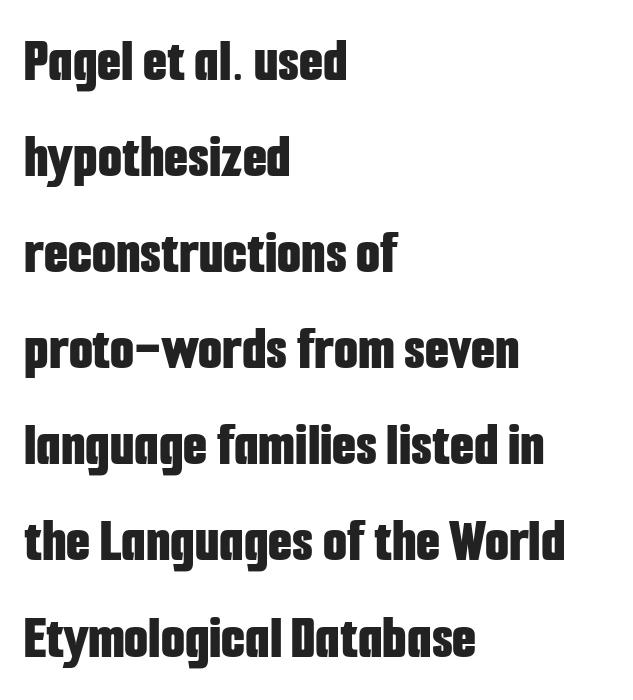
The paragraph shown leans on its left margin. Character widths vary here, with narrow letters taking less room than wide ones. Posture: vertical. The gap between lines stays unmarked. Observe the absence of serifs on each vertical stroke in this sample. There is no visible air inserted between adjacent glyphs.
